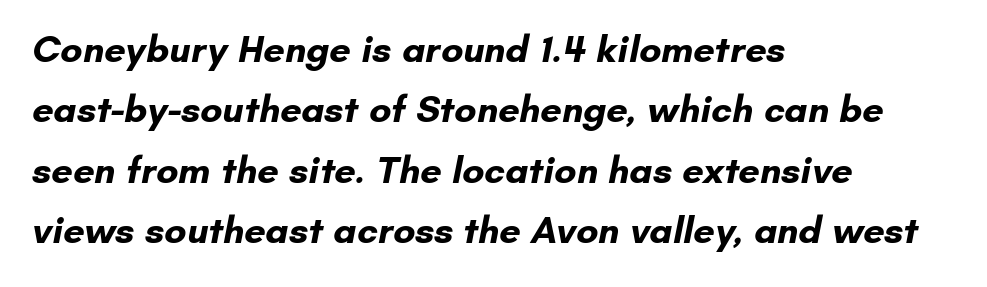
The image shows 38 px bold sans-serif type; set left-aligned, normal line spacing (1.59x), normal letter spacing, not underlined; low stroke contrast and a small x-height.
